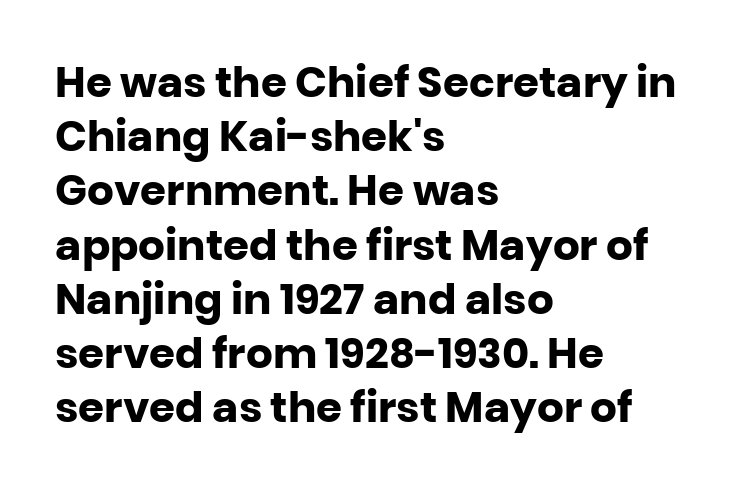
These lines are composed in type without serifs. The words here are not underlined. The tracking reads as untouched default to a designer's eye. Here the designer chose a conventional face with non-uniform glyph widths. Weight check: bold — yes, fully. Left-aligned paragraph, ragged on the right.
